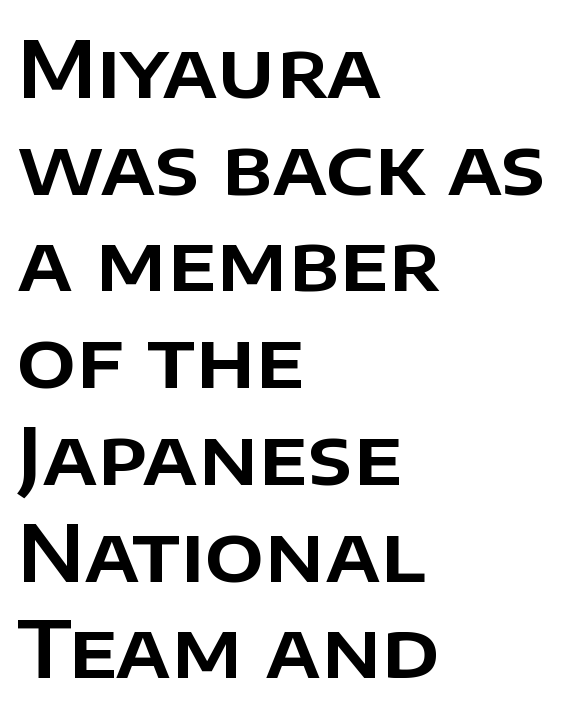
Line beginnings align vertically; line endings do not. Nothing sits at the stroke ends, so this counts as sans-serif. Check under the words: just untouched page. Looks like regular typesetting: each glyph gets only the width it needs. Quick note: not italic, upright.
